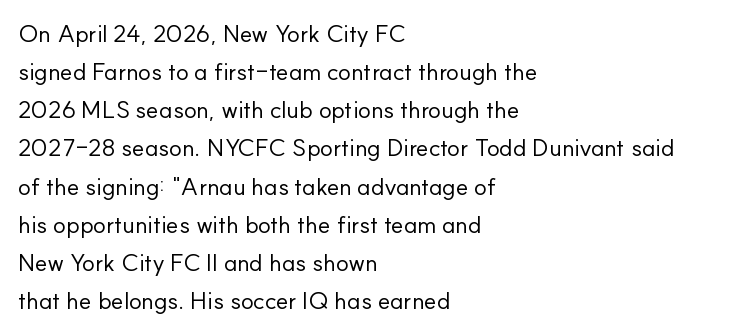
{"italic": "no", "bold": "no", "underline": "no", "align": "left", "line_spacing": "normal", "line_spacing_ratio": 1.59, "letter_spacing": "normal", "letter_spacing_em": 0.0, "glyph_px": 24}
